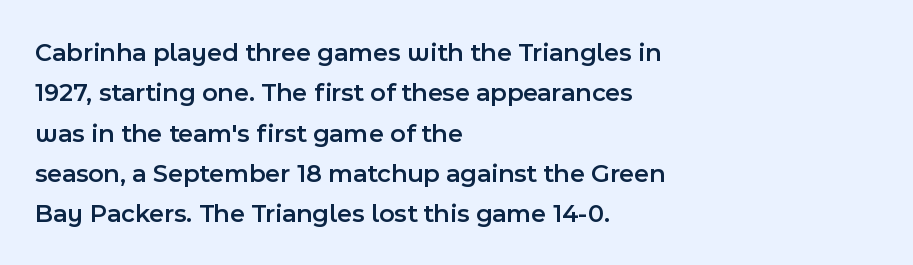
Posture: vertical. No word sits above an underline. Its strokes are somewhat broadened, the hallmark of semibold type. How are the letters spaced? Ordinarily, with no added tracking.
